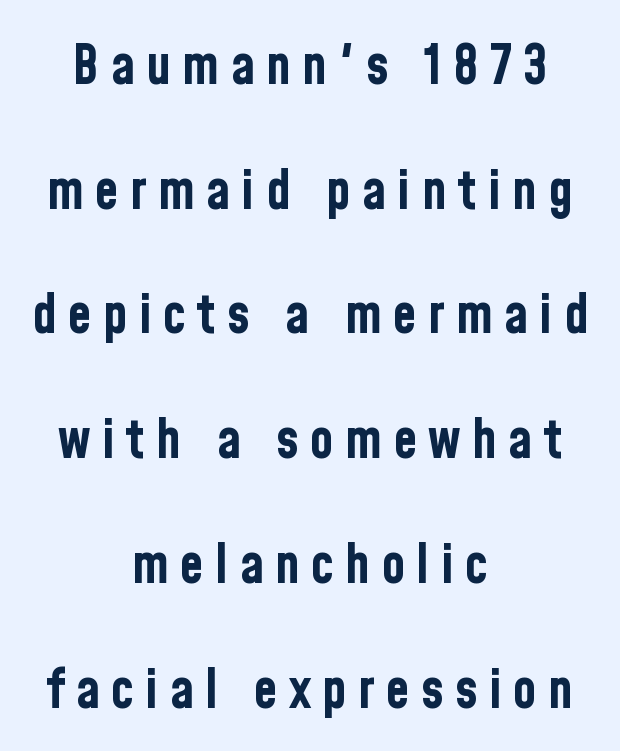
The image shows 54 px bold, condensed sans-serif type, upright; set centered, loose line spacing (2.31x), unusually wide letter spacing (+0.21 em), not underlined; low stroke contrast and a medium x-height.
